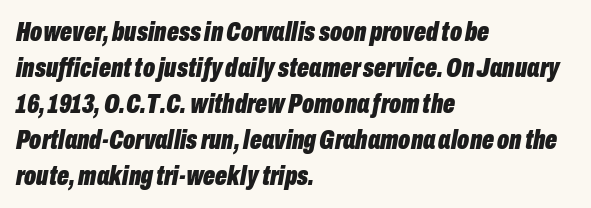
The image shows 28 px bold, condensed type, italic (leaning right); set left-aligned, normal line spacing (1.29x), normal letter spacing, not underlined; low stroke contrast and a medium x-height.
